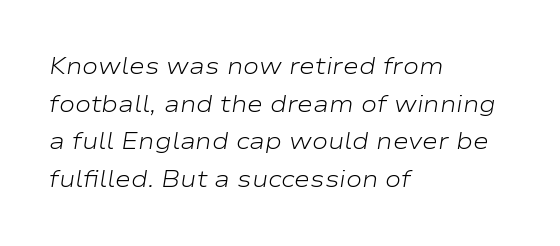
Is this a heavy cut? Hardly; it is regular or lighter. There's an unmistakable incline to the writing here. Short note: letters normally spaced. The rag falls on the right side of this text block.
